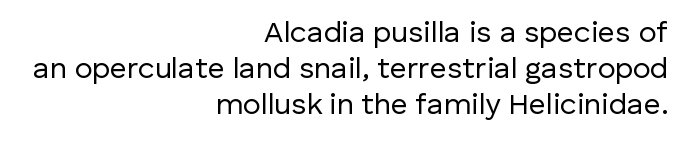
Q: Is the text bold? A: No.
Q: Is the text italic (slanted)? A: No, it is upright.
Q: Is the typeface a serif or a sans-serif typeface? A: Sans-serif.
Q: Is the text underlined? A: No.
Q: How is the paragraph aligned? A: Right-aligned.
Q: Is the spacing between letters normal or unusually wide? A: Normal.
Q: Width (condensed, normal, or wide)? A: Normal.
Q: Stroke contrast? A: Low.
Q: x-height? A: Medium.
Q: Monospaced? A: No.
